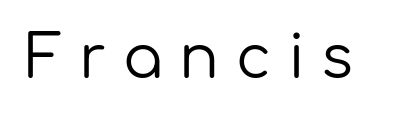
Weight: in the light-to-regular range. The glyphs in this specimen are sans serif. Glance below the letters and you will spot only blank space. The type sits square on the baseline with zero lean.
